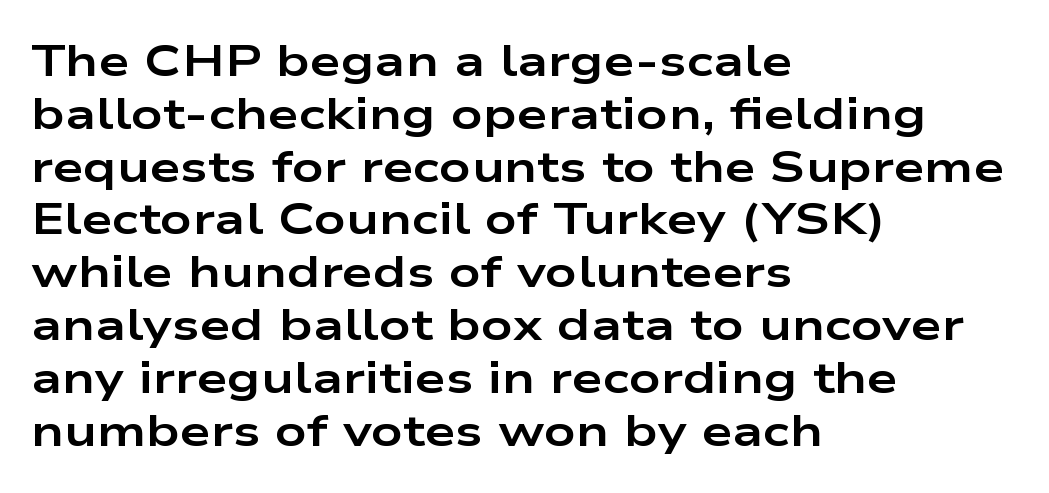
{"serif": "no", "italic": "no", "bold": "yes", "weight": "bold", "width": "wide", "stroke_contrast": "low", "x_height": "medium", "monospaced": "no", "underline": "no", "align": "left", "line_spacing_ratio": 1.2, "letter_spacing": "normal", "letter_spacing_em": 0.0, "glyph_px": 44}
